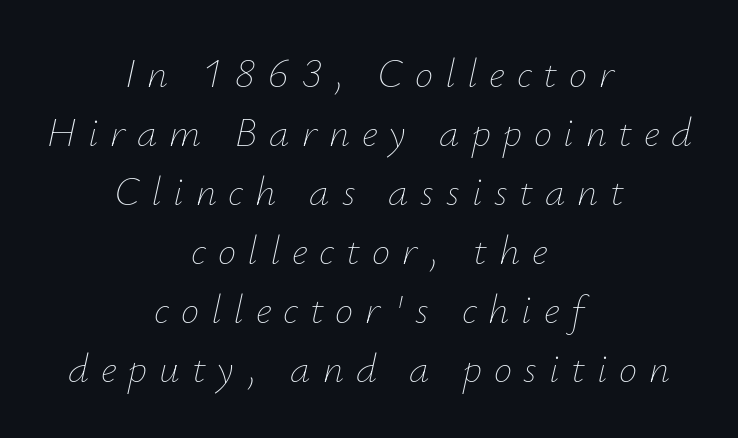
Q: Is the text bold? A: No.
Q: Is the text italic (slanted)? A: Yes, it leans right by about 12 degrees.
Q: Is the text underlined? A: No.
Q: How is the paragraph aligned? A: Centered.
Q: Is the spacing between letters normal or unusually wide? A: Unusually wide.
Q: Is the spacing between lines tight, normal or loose? A: Normal.
Q: Width (condensed, normal, or wide)? A: Normal.
Q: Stroke contrast? A: Low.
Q: x-height? A: Small.
Q: Monospaced? A: No.
